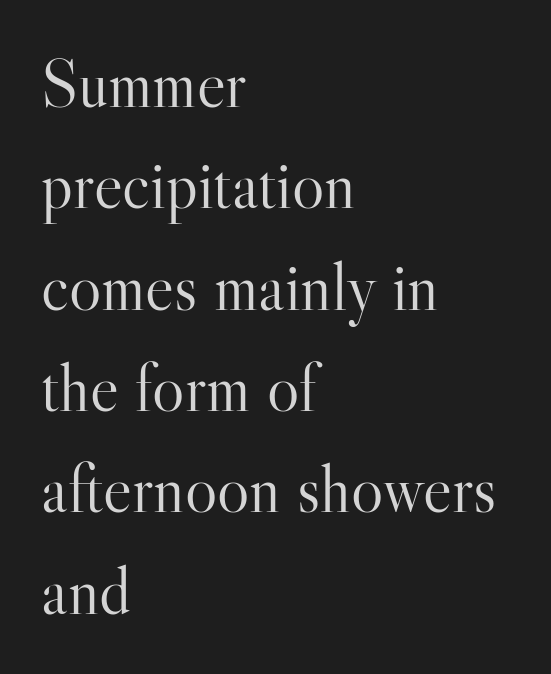
The image shows 68 px light serif type, upright; set left-aligned, normal line spacing (1.49x), normal letter spacing, not underlined; high stroke contrast and a small x-height.
